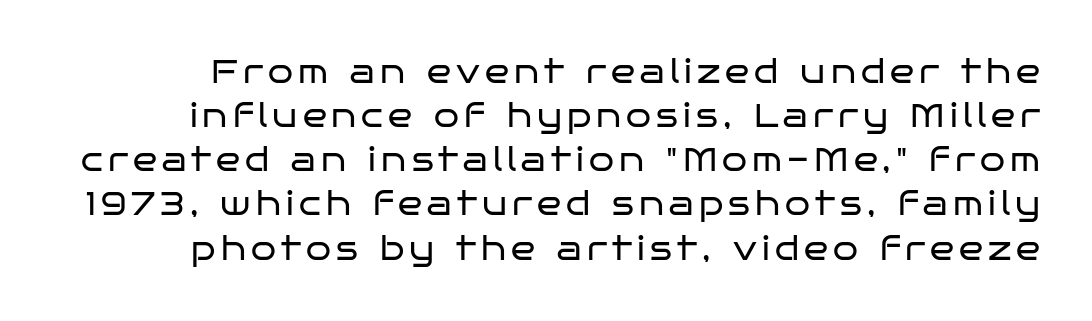
Italic? Not at all — the glyphs are vertical. This is not heavy type; no bold has been used. Each row of text sits above clean, open space. The designer went with a sans here, leaving each stem footless.
